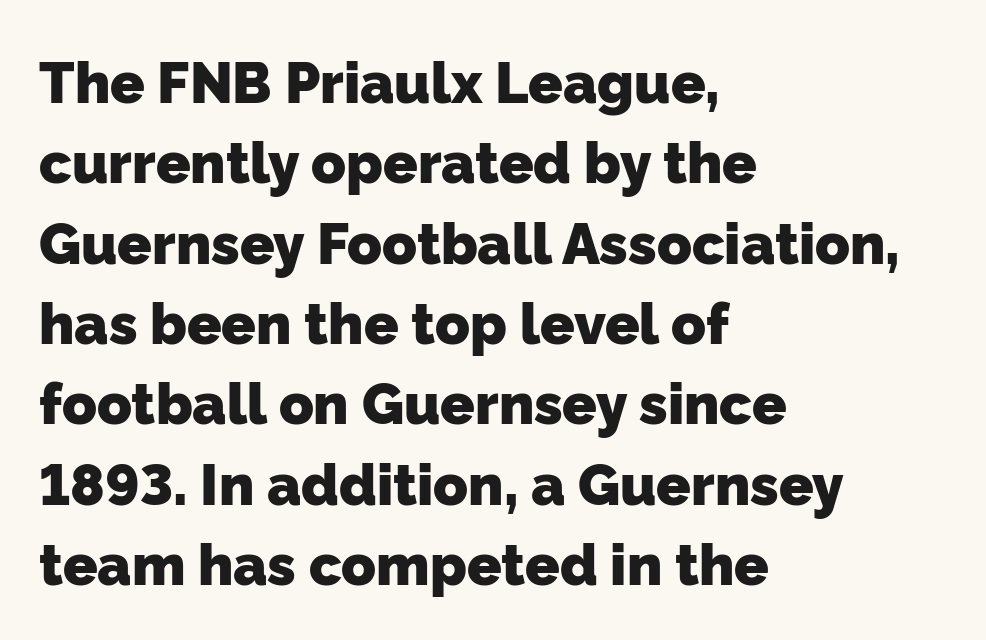
{"serif": "no", "bold": "yes", "weight": "heavy", "width": "normal", "stroke_contrast": "low", "x_height": "medium", "monospaced": "no", "underline": "no", "align": "left", "line_spacing": "normal", "line_spacing_ratio": 1.41, "letter_spacing": "normal", "letter_spacing_em": 0.0, "glyph_px": 57}
